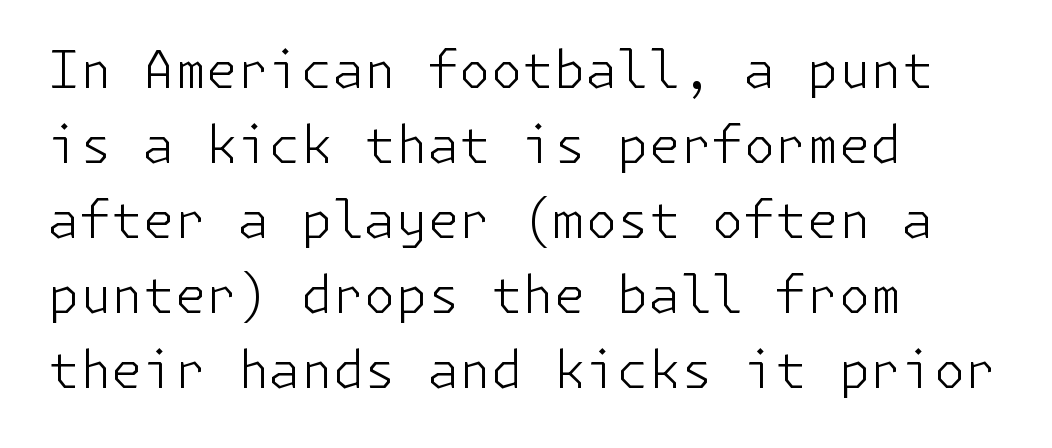
Q: Is the text bold? A: No.
Q: Is the text italic (slanted)? A: No, it is upright.
Q: Is the typeface a serif or a sans-serif typeface? A: Sans-serif.
Q: Is the text underlined? A: No.
Q: How is the paragraph aligned? A: Left-aligned.
Q: Is the spacing between letters normal or unusually wide? A: Normal.
Q: Is the spacing between lines tight, normal or loose? A: Normal.
Q: Width (condensed, normal, or wide)? A: Normal.
Q: Stroke contrast? A: Low.
Q: x-height? A: Medium.
